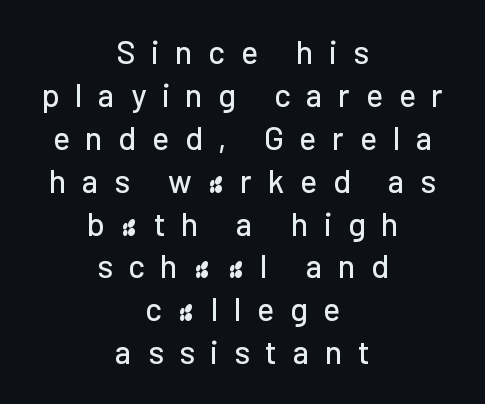
The image shows 32 px sans-serif type, upright; set centered, normal line spacing (1.34x), unusually wide letter spacing (+0.49 em), not underlined; low stroke contrast and a medium x-height.
